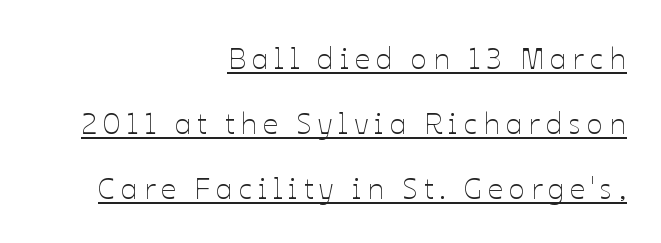
The image shows 30 px thin type, upright; set right-aligned, loose line spacing (2.16x), unusually wide letter spacing (+0.2 em), underlined; low stroke contrast and a medium x-height.
